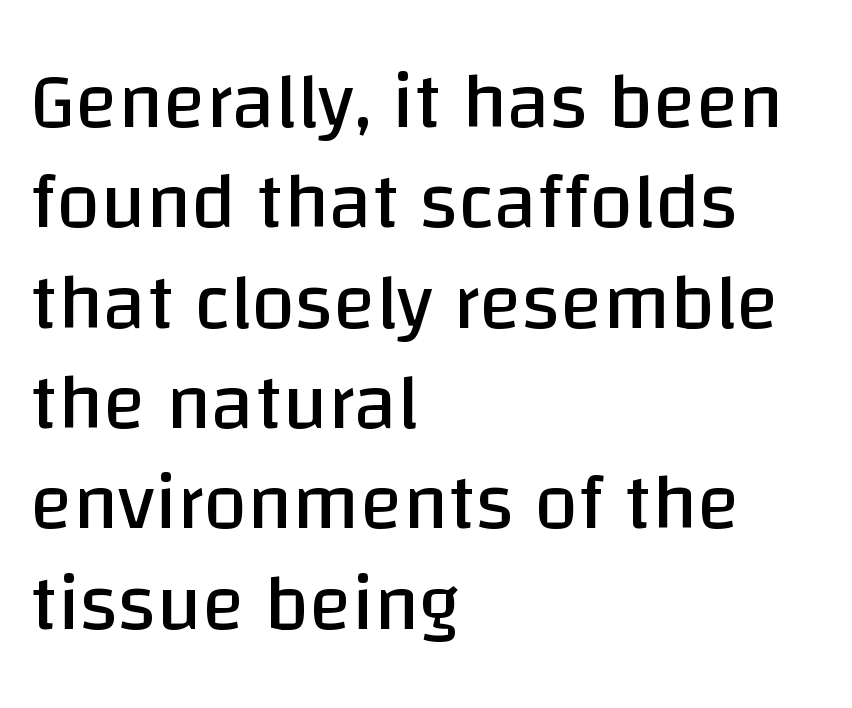
{"serif": "no", "italic": "no", "bold": "no", "weight": "regular", "width": "normal", "stroke_contrast": "low", "x_height": "large", "monospaced": "no", "underline": "no", "align": "left", "line_spacing": "normal", "line_spacing_ratio": 1.27, "letter_spacing": "normal", "letter_spacing_em": 0.0, "glyph_px": 79}
